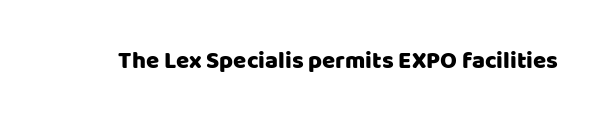
Q: Is the text italic (slanted)? A: No, it is upright.
Q: Is the text underlined? A: No.
Q: Is the spacing between letters normal or unusually wide? A: Normal.
